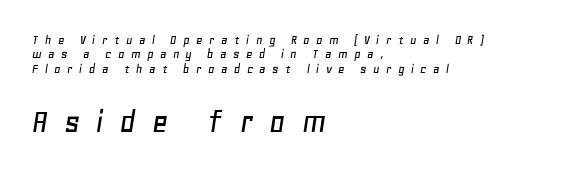
The image shows 35 px text type, italic (leaning right); set left-aligned, tight line spacing (1.02x), unusually wide letter spacing (+0.45 em), not underlined; the second (bottom) block is 2.5x larger; low stroke contrast and a large x-height.
